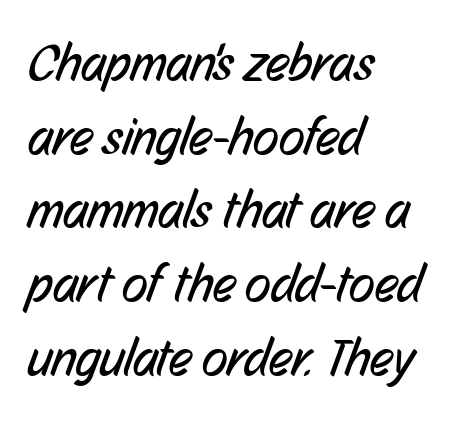
Q: Is the text bold? A: No.
Q: Is the typeface a serif or a sans-serif typeface? A: Sans-serif.
Q: Is the text underlined? A: No.
Q: How is the paragraph aligned? A: Left-aligned.
Q: Is the spacing between letters normal or unusually wide? A: Normal.
Q: Is the spacing between lines tight, normal or loose? A: Normal.
Q: Width (condensed, normal, or wide)? A: Condensed.
Q: Stroke contrast? A: Low.
Q: x-height? A: Medium.
Q: Monospaced? A: No.
